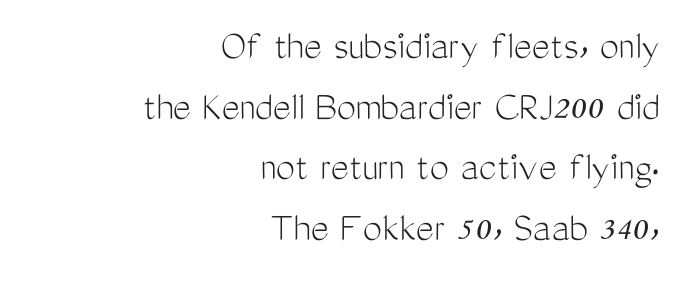
Letter spacing: default. The space between consecutive lines is moderate. Upright lettering throughout. Proportional: the letters do not fall into vertical columns. The area under the type is left untouched. The glyphs in this specimen are sans serif.
